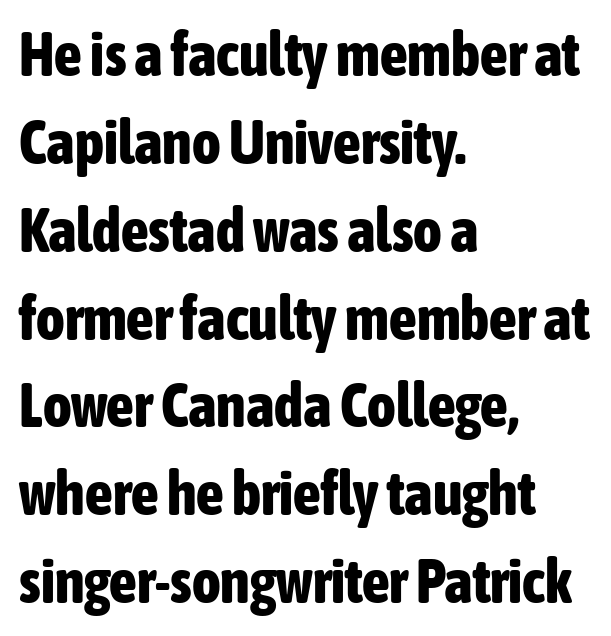
{"serif": "no", "italic": "no", "bold": "yes", "weight": "bold", "width": "condensed", "stroke_contrast": "low", "x_height": "medium", "monospaced": "no", "underline": "no", "align": "left", "line_spacing": "normal", "line_spacing_ratio": 1.44, "letter_spacing": "normal", "letter_spacing_em": 0.0, "glyph_px": 61}
